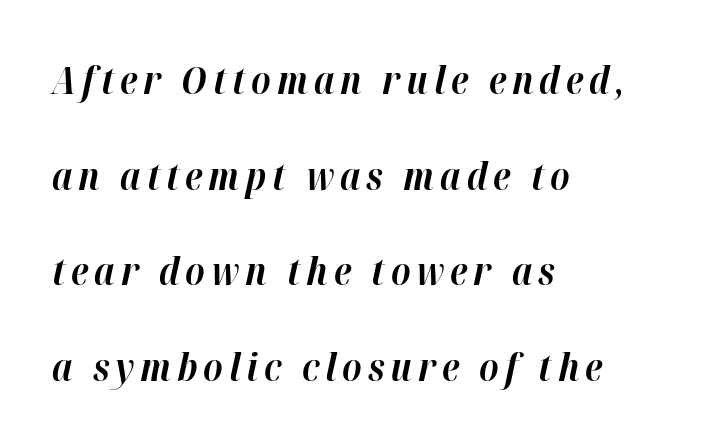
Q: Is the text bold? A: Yes.
Q: Is the text italic (slanted)? A: Yes, it leans right by about 12 degrees.
Q: Is the text underlined? A: No.
Q: How is the paragraph aligned? A: Left-aligned.
Q: Is the spacing between lines tight, normal or loose? A: Loose.
Q: Width (condensed, normal, or wide)? A: Normal.
Q: Stroke contrast? A: High.
Q: x-height? A: Medium.
Q: Monospaced? A: No.
